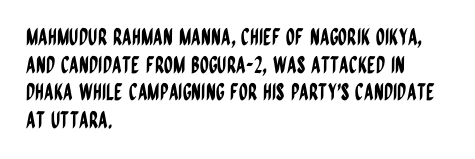
{"italic": "no", "underline": "no", "align": "left", "line_spacing_ratio": 1.2, "letter_spacing": "normal", "letter_spacing_em": 0.0, "glyph_px": 23}
